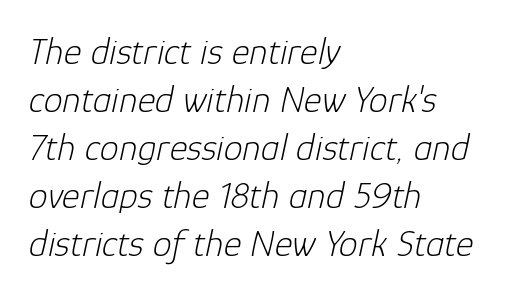
The image shows 38 px light type, italic (leaning right); set left-aligned, normal line spacing (1.26x), normal letter spacing, not underlined; low stroke contrast and a medium x-height.
